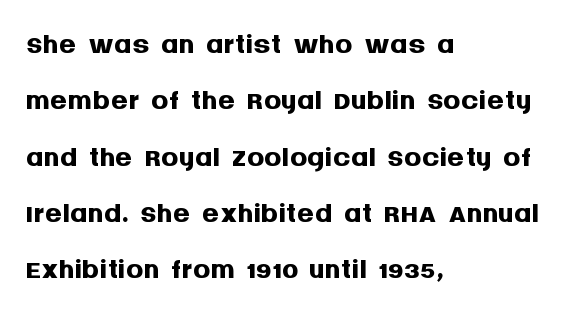
There is no visible air inserted between adjacent glyphs. Leading: standard. Serifs: no, the terminals of the letterforms are clean. The lines are quadded left.
